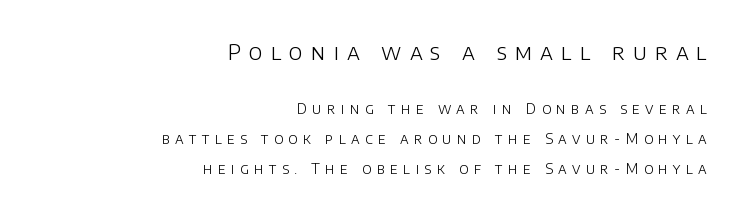
Q: Is the text bold? A: No.
Q: Is the text italic (slanted)? A: No, it is upright.
Q: Is the text underlined? A: No.
Q: How is the paragraph aligned? A: Right-aligned.
Q: Is the spacing between letters normal or unusually wide? A: Unusually wide.
Q: Is the spacing between lines tight, normal or loose? A: Loose.
Q: Which block of text is set in a larger size, the first (top) or the second (bottom)? A: The first (top) one.
